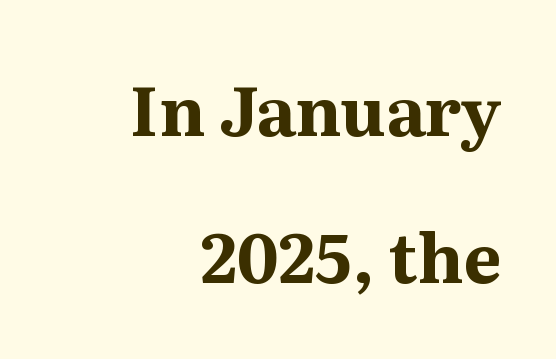
The image shows 68 px bold serif type, upright; set right-aligned, loose line spacing (2.16x), normal letter spacing, not underlined; medium stroke contrast and a medium x-height.
